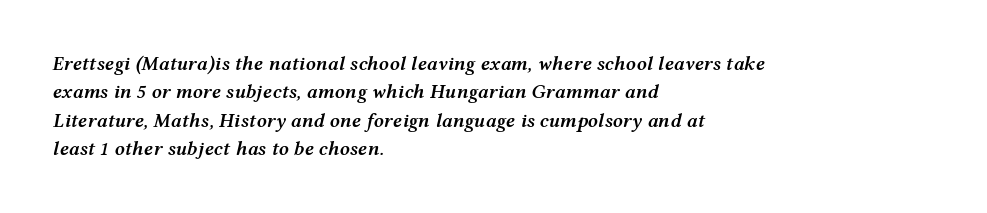
Regular leading. As a designer I'd log this as weight 600, semibold. Characters are canted at an angle relative to the baseline's perpendicular. Underlining? Definitely not there. This rendering leaves character spacing at its baseline value. Where is the straight margin? On the left.
